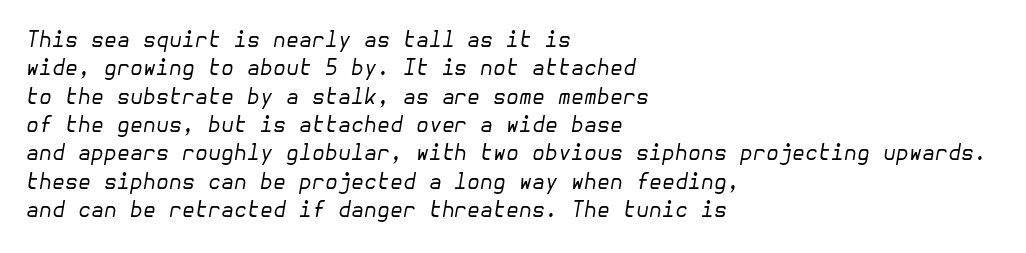
{"italic": "yes", "lean": "right", "slant_degrees": 10, "bold": "no", "underline": "no", "align": "left", "line_spacing": "normal", "line_spacing_ratio": 1.35, "letter_spacing": "normal", "letter_spacing_em": 0.0, "glyph_px": 21}
